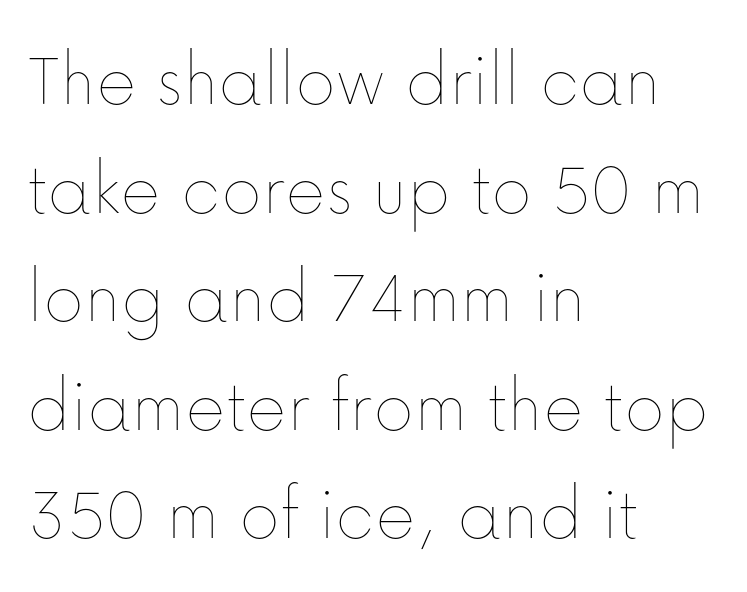
Is this a fixed-width face? No — the glyphs have proportional, varying widths. The typography opts for an upright posture over an oblique one. The zone under the glyphs is completely vacant. Line spacing here is normal. Notice how the passage keeps a crisp vertical edge on the left only. These glyphs show unthickened strokes, regular width or finer.
